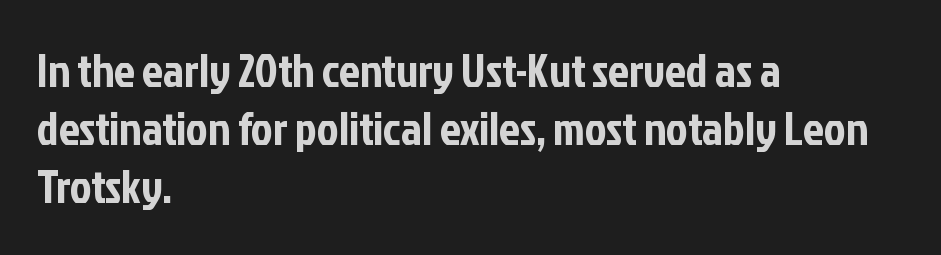
Q: Is the text italic (slanted)? A: No, it is upright.
Q: Is the typeface a serif or a sans-serif typeface? A: Sans-serif.
Q: Is the text underlined? A: No.
Q: How is the paragraph aligned? A: Left-aligned.
Q: Is the spacing between letters normal or unusually wide? A: Normal.
Q: Is the spacing between lines tight, normal or loose? A: Normal.
Q: Width (condensed, normal, or wide)? A: Condensed.
Q: Stroke contrast? A: Low.
Q: x-height? A: Medium.
Q: Monospaced? A: No.
